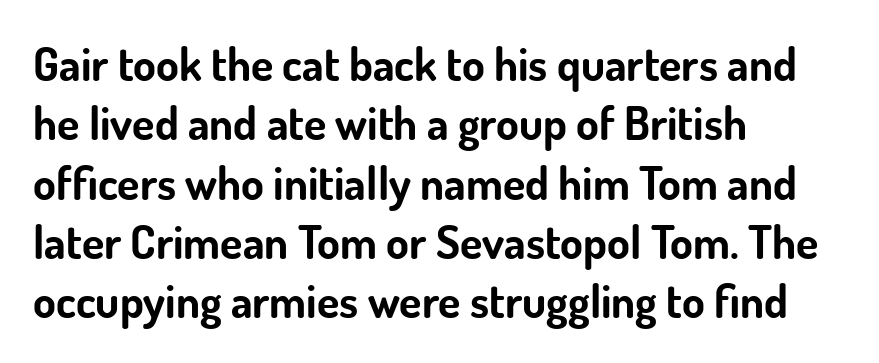
The image shows 46 px bold sans-serif type, upright; set left-aligned, normal line spacing (1.29x), normal letter spacing, not underlined; low stroke contrast and a small x-height.
